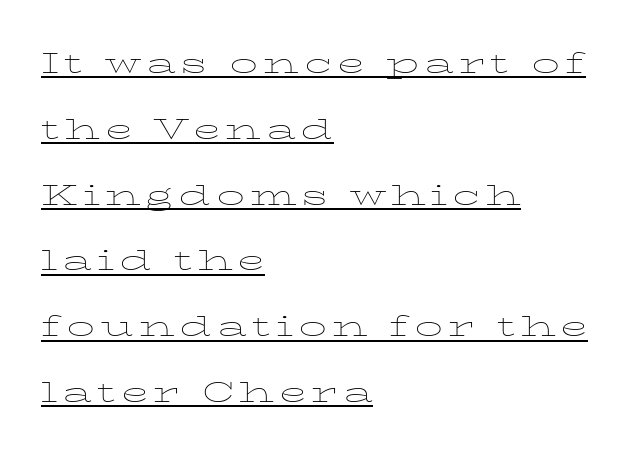
Q: Is the text bold? A: No.
Q: Is the text italic (slanted)? A: No, it is upright.
Q: Is the typeface a serif or a sans-serif typeface? A: Serif.
Q: Is the text underlined? A: Yes.
Q: How is the paragraph aligned? A: Left-aligned.
Q: Is the spacing between lines tight, normal or loose? A: Loose.
Q: Width (condensed, normal, or wide)? A: Wide.
Q: Stroke contrast? A: Low.
Q: x-height? A: Medium.
Q: Monospaced? A: No.
